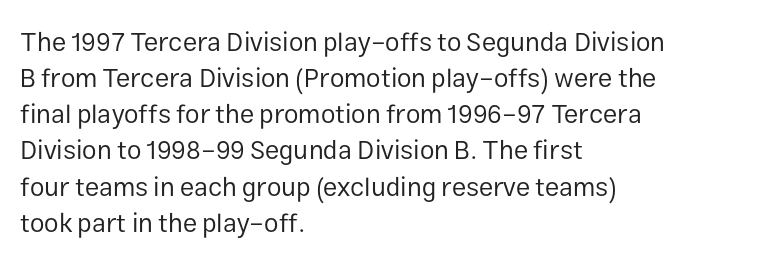
{"italic": "no", "bold": "no", "underline": "no", "align": "left", "line_spacing": "normal", "line_spacing_ratio": 1.39, "letter_spacing": "normal", "letter_spacing_em": 0.0, "glyph_px": 26}
